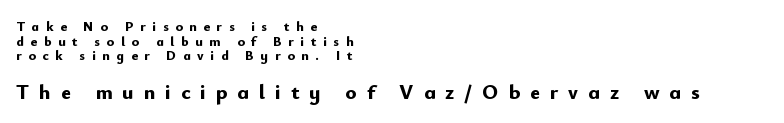
{"italic": "no", "bold": "yes", "underline": "no", "align": "left", "line_spacing": "tight", "line_spacing_ratio": 1.04, "letter_spacing": "wide", "letter_spacing_em": 0.47, "larger_block": "second", "size_ratio": 1.5, "glyph_px": 21}
